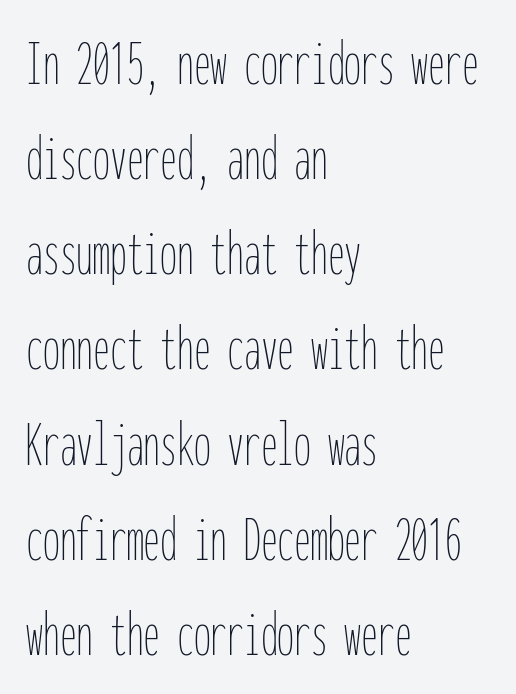
The image shows 67 px thin, condensed type, upright, monospaced; set left-aligned, normal line spacing (1.42x), normal letter spacing, not underlined; low stroke contrast and a medium x-height.
